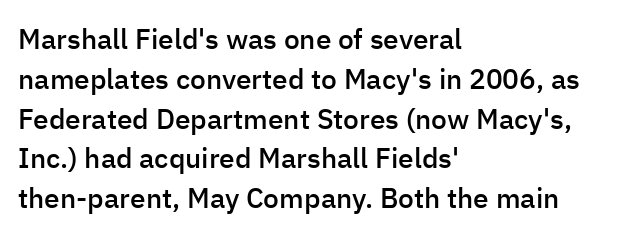
Here the designer chose a conventional face with non-uniform glyph widths. Letters rest on an invisible, unmarked baseline. How are the letters spaced? Ordinarily, with no added tracking. The compositor pushed each line to the left boundary. The passage shown is typeset with a sans-serif family.
